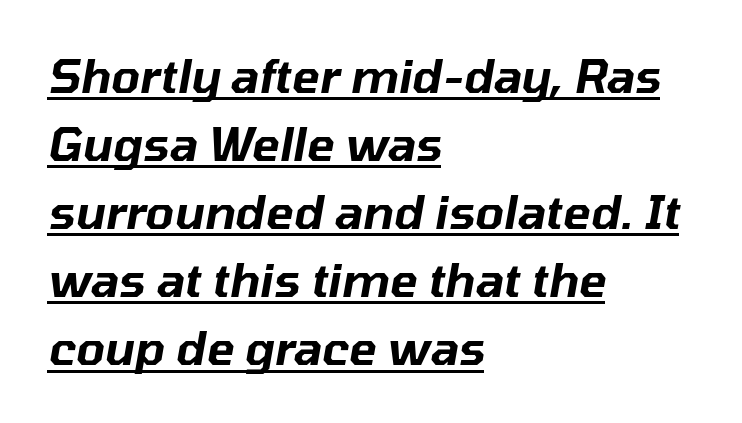
There is no visible air inserted between adjacent glyphs. You could not count columns in this text — the font is proportionally spaced. Teacher's note: observe the even left margin — that is flush-left alignment. Decoration check: the copy is underlined. The axis of the letterforms is tilted away from vertical.
